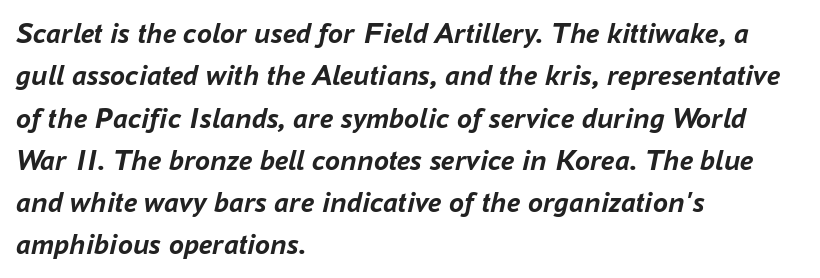
The image shows 30 px semibold type, italic (leaning right); set left-aligned, normal line spacing (1.41x), normal letter spacing, not underlined; low stroke contrast and a medium x-height.
